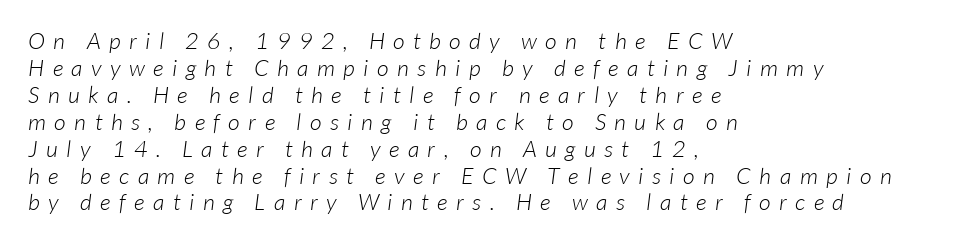
The zone under the glyphs is completely vacant. Letters have the restrained weight of plain body copy at most. Is the letter spacing exaggerated? Yes — the characters are pushed far apart. Teacher's note: observe the even left margin — that is flush-left alignment.
